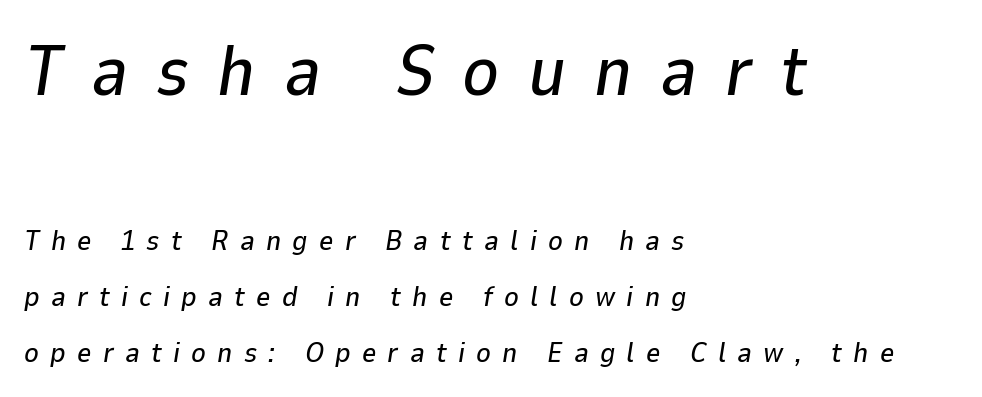
{"italic": "yes", "lean": "right", "slant_degrees": 9, "width": "normal", "stroke_contrast": "low", "x_height": "medium", "monospaced": "no", "underline": "no", "align": "left", "line_spacing": "loose", "line_spacing_ratio": 2.01, "letter_spacing": "wide", "letter_spacing_em": 0.4, "larger_block": "first", "size_ratio": 2.5, "glyph_px": 70}
